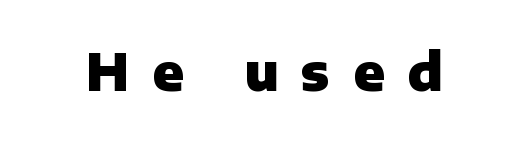
The image shows 51 px heavy sans-serif type, upright; set unusually wide letter spacing (+0.45 em), not underlined; low stroke contrast and a medium x-height.
